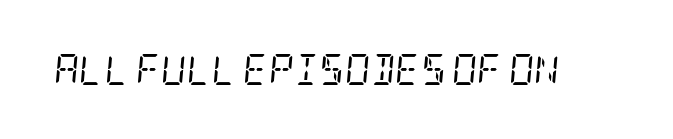
{"serif": "yes", "italic": "yes", "lean": "right", "slant_degrees": 5, "bold": "no", "weight": "regular", "width": "condensed", "stroke_contrast": "low", "x_height": "large", "underline": "no", "letter_spacing": "normal", "letter_spacing_em": 0.0, "glyph_px": 31}
